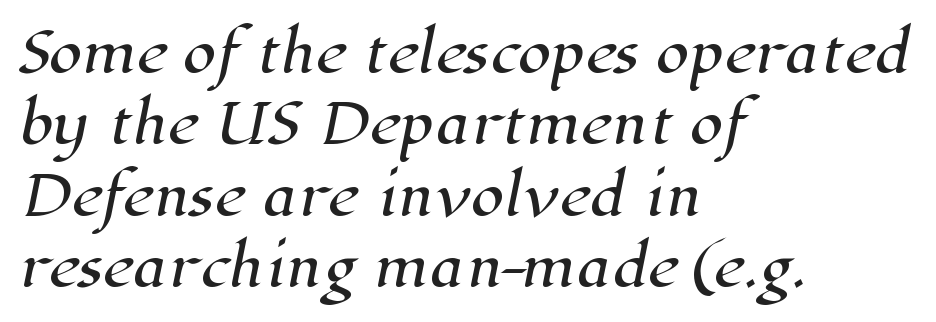
The image shows 54 px serif type; set left-aligned, normal line spacing (1.32x), normal letter spacing, not underlined; high stroke contrast and a medium x-height.
